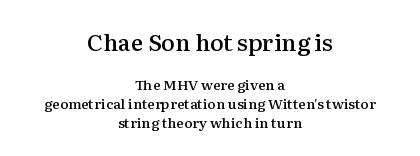
{"italic": "no", "bold": "semi", "underline": "no", "align": "center", "line_spacing": "normal", "line_spacing_ratio": 1.36, "letter_spacing": "normal", "letter_spacing_em": 0.0, "larger_block": "first", "size_ratio": 1.64, "glyph_px": 23}
